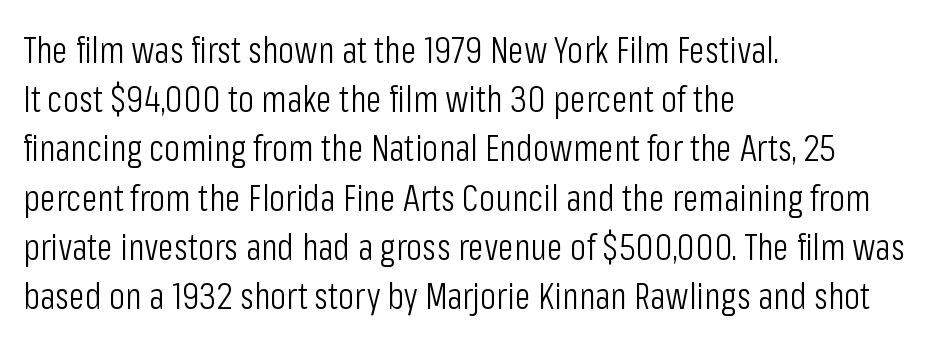
The lines in this sample share a left origin and differ only in where they stop. Typographically, this falls in the sans-serif category. This rendering leaves character spacing at its baseline value. The designer left line spacing at the default. On a weight scale, this lands at 450 or below.
